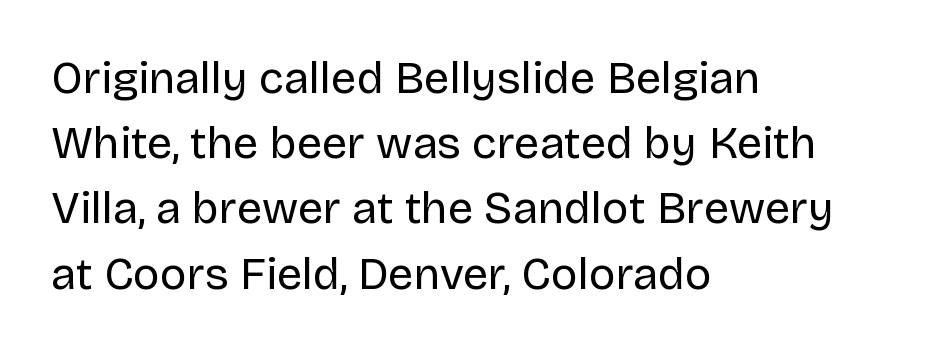
The face used here is proportionally spaced, like ordinary book or web type. These lines are composed in type without serifs. Compared with typical body copy, the letter spacing here is the same. The letters stand upright; this is a roman face. The glyphs are unaccompanied by any horizontal stroke below them.
